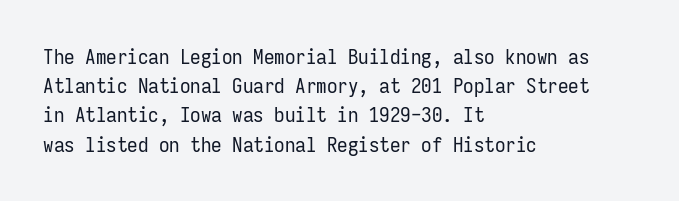
The image shows 21 px text type, upright; set left-aligned, normal line spacing (1.39x), normal letter spacing, not underlined.
